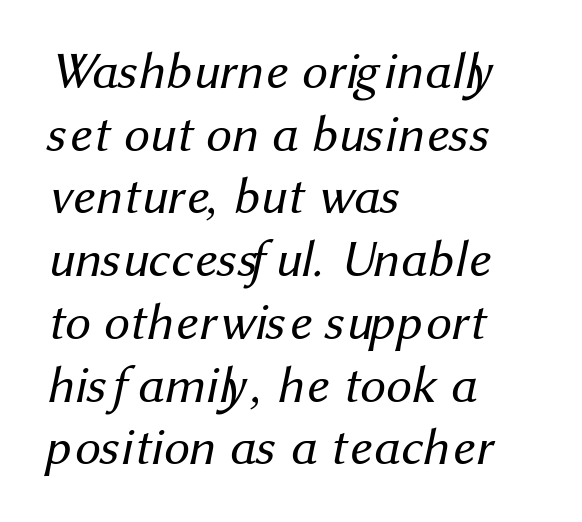
Q: Is the text bold? A: No.
Q: Is the typeface a serif or a sans-serif typeface? A: Sans-serif.
Q: Is the text underlined? A: No.
Q: How is the paragraph aligned? A: Left-aligned.
Q: Is the spacing between letters normal or unusually wide? A: Normal.
Q: Width (condensed, normal, or wide)? A: Normal.
Q: Stroke contrast? A: Medium.
Q: x-height? A: Medium.
Q: Monospaced? A: No.
